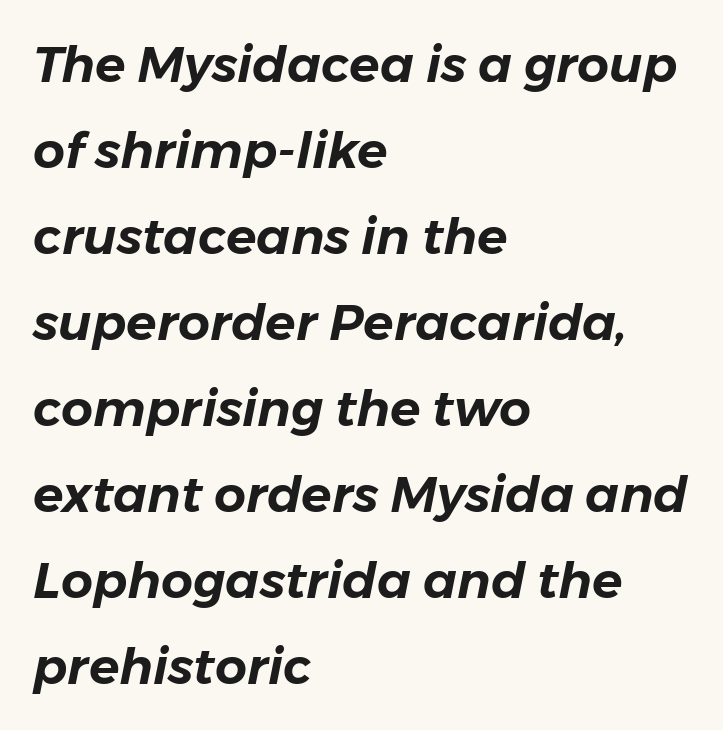
The image shows 50 px text type, italic (leaning right); set left-aligned, line spacing 1.72x, normal letter spacing, not underlined; low stroke contrast and a medium x-height.
